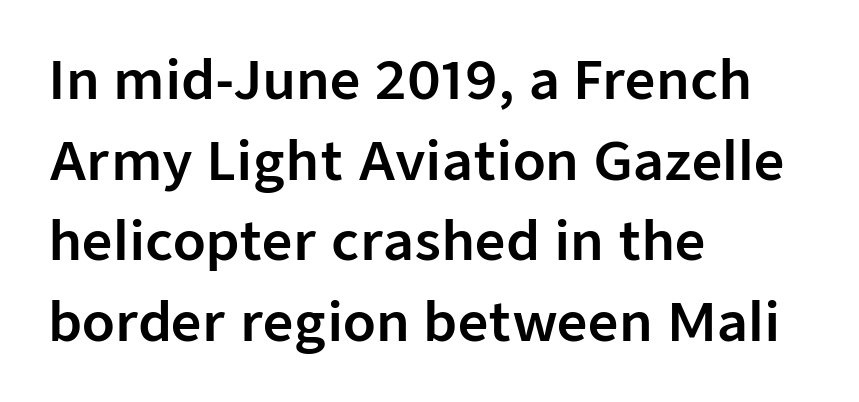
{"serif": "no", "italic": "no", "width": "normal", "stroke_contrast": "low", "x_height": "medium", "monospaced": "no", "underline": "no", "align": "left", "line_spacing": "normal", "line_spacing_ratio": 1.52, "letter_spacing": "normal", "letter_spacing_em": 0.0, "glyph_px": 53}
